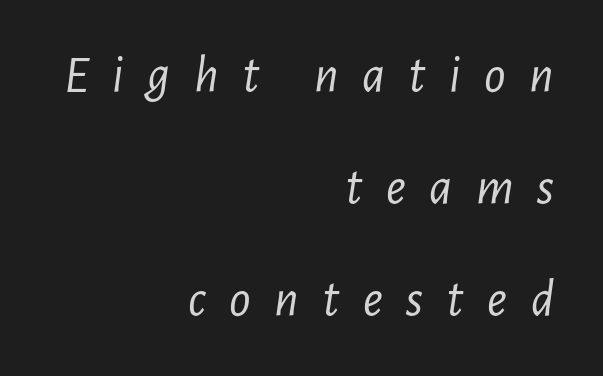
{"italic": "yes", "lean": "right", "slant_degrees": 7, "bold": "no", "weight": "light", "width": "condensed", "stroke_contrast": "low", "x_height": "medium", "monospaced": "no", "underline": "no", "align": "right", "line_spacing": "loose", "line_spacing_ratio": 2.11, "letter_spacing": "wide", "letter_spacing_em": 0.44, "glyph_px": 53}
